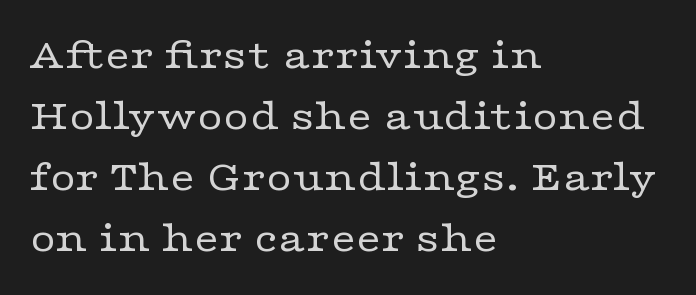
Q: Is the text bold? A: No.
Q: Is the text italic (slanted)? A: No, it is upright.
Q: Is the typeface a serif or a sans-serif typeface? A: Serif.
Q: Is the text underlined? A: No.
Q: How is the paragraph aligned? A: Left-aligned.
Q: Is the spacing between letters normal or unusually wide? A: Normal.
Q: Is the spacing between lines tight, normal or loose? A: Normal.
Q: Width (condensed, normal, or wide)? A: Wide.
Q: Stroke contrast? A: Low.
Q: x-height? A: Medium.
Q: Monospaced? A: No.
